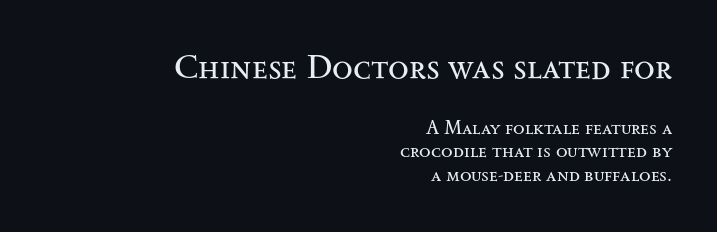
Q: Is the text bold? A: No.
Q: Is the text italic (slanted)? A: No, it is upright.
Q: Is the typeface a serif or a sans-serif typeface? A: Serif.
Q: Is the text underlined? A: No.
Q: How is the paragraph aligned? A: Right-aligned.
Q: Is the spacing between letters normal or unusually wide? A: Normal.
Q: Is the spacing between lines tight, normal or loose? A: Normal.
Q: Which block of text is set in a larger size, the first (top) or the second (bottom)? A: The first (top) one.
Q: Width (condensed, normal, or wide)? A: Wide.
Q: Stroke contrast? A: Medium.
Q: x-height? A: Small.
Q: Monospaced? A: No.
